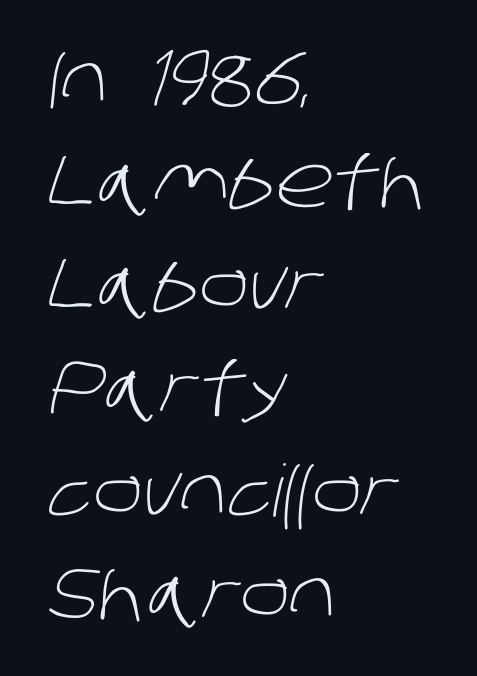
{"serif": "no", "bold": "no", "weight": "light", "width": "normal", "stroke_contrast": "low", "x_height": "large", "monospaced": "no", "underline": "no", "align": "left", "line_spacing": "normal", "line_spacing_ratio": 1.43, "letter_spacing": "normal", "letter_spacing_em": 0.0, "glyph_px": 72}
